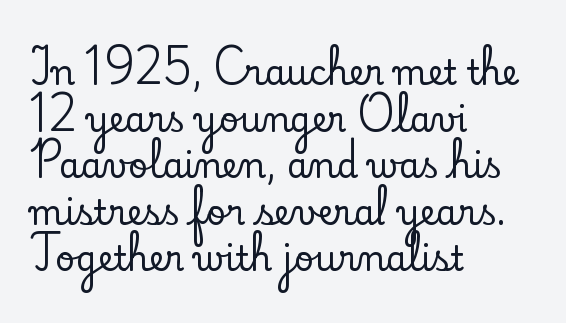
{"serif": "yes", "italic": "no", "width": "normal", "stroke_contrast": "low", "x_height": "small", "monospaced": "no", "underline": "no", "align": "left", "line_spacing": "normal", "line_spacing_ratio": 1.37, "letter_spacing": "normal", "letter_spacing_em": 0.0, "glyph_px": 34}
